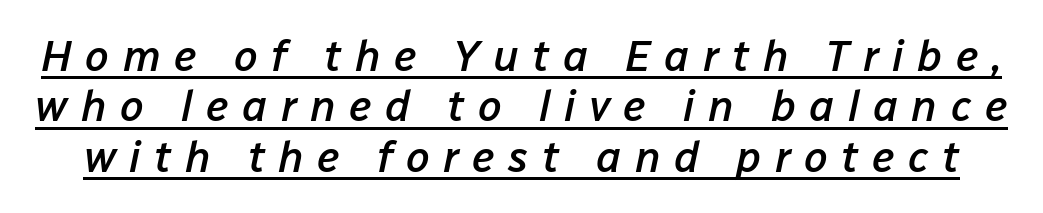
The image shows 43 px semibold type, italic (leaning right); set line spacing 1.17x, unusually wide letter spacing (+0.31 em), underlined; low stroke contrast and a medium x-height.
